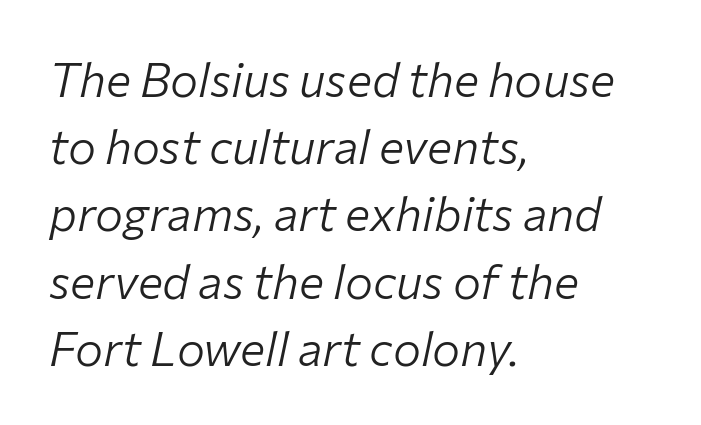
Each new line begins a customary step beneath the previous one. The passage shown has conventional tracking throughout. Horizontally, the lines are justified to the leading edge only. Think of a printed novel: that variable character pitch is what you see here. No chunkiness to these letters — they're not bold. Nobody drew a line under any word here.
